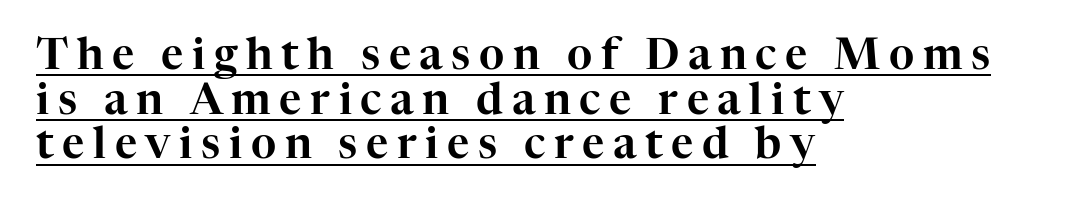
The image shows 43 px serif type, upright; set left-aligned, tight line spacing (1.04x), unusually wide letter spacing (+0.2 em), underlined; high stroke contrast and a medium x-height.
